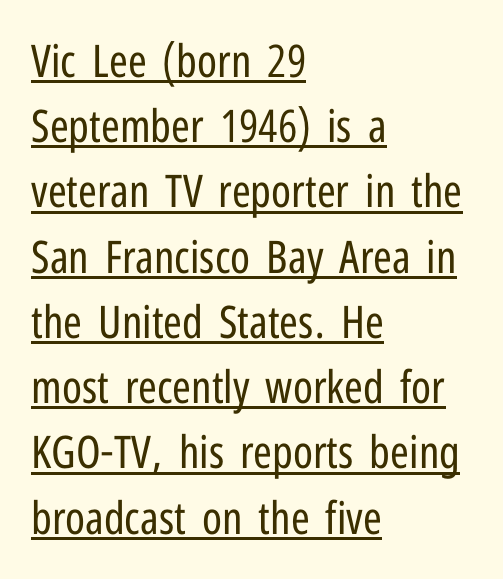
The image shows 45 px regular-weight, condensed sans-serif type, upright; set left-aligned, normal line spacing (1.45x), normal letter spacing, underlined; low stroke contrast and a medium x-height.
